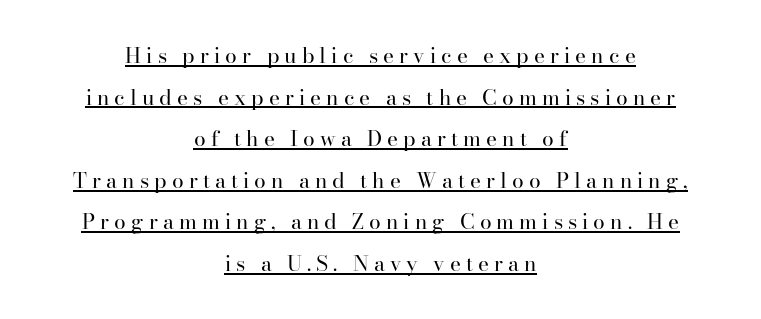
The image shows 21 px text type, upright; set centered, loose line spacing (1.98x), unusually wide letter spacing (+0.24 em), underlined.
